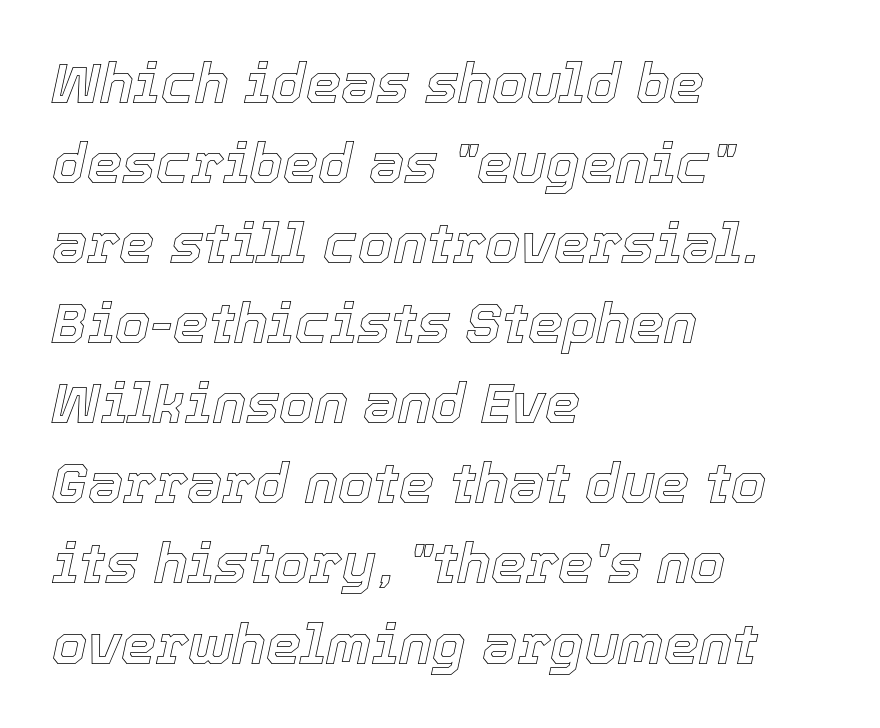
The block of text has a typical density, with ordinary space between rows. Does the lettering tilt? It does — this is italic. Only glyphs here, with clear space below each row. Line beginnings align vertically; line endings do not. The rendering uses natural spacing where letterforms have individual widths.
